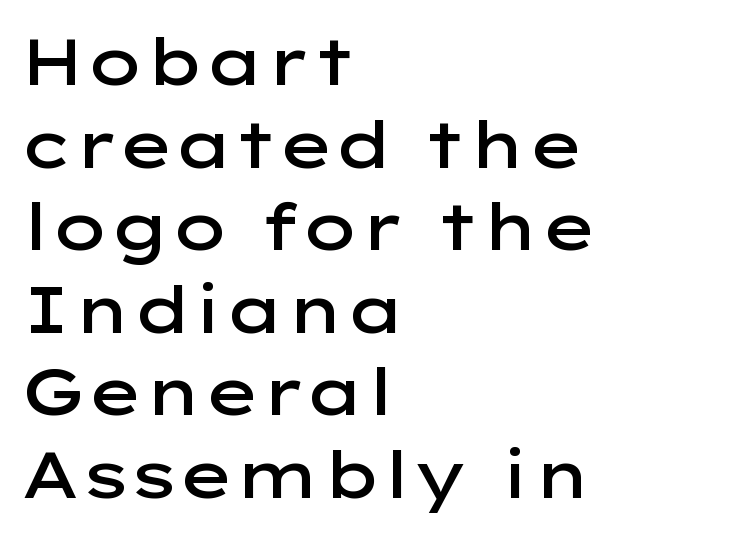
The baseline area is clear. You could not count columns in this text — the font is proportionally spaced. Letterform terminals end flat and unadorned throughout the passage. Its strokes are somewhat broadened, the hallmark of semibold type. Leading: standard. Look at the tracking — it's just the regular setting, nothing added.
